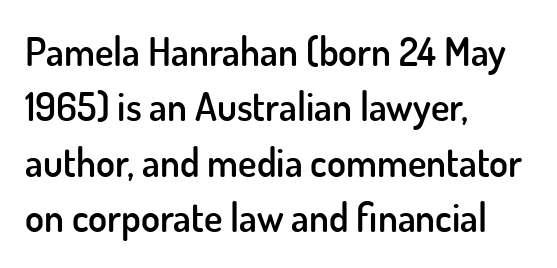
The face used here is proportionally spaced, like ordinary book or web type. Serif or sans? Sans — the stroke terminals are bare. The block of text has a typical density, with ordinary space between rows. These lines were composed using upright roman letters.
